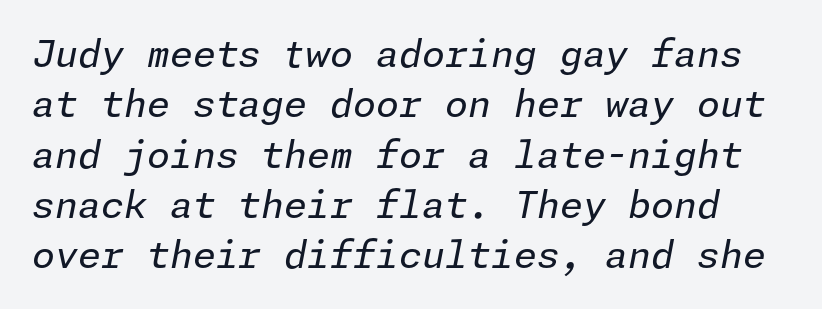
No extra tracking has been applied to these lines. The letters look calm and open, with moderate or lighter stems. Normally led — the rows are evenly, conventionally spaced. The rendering applies a slant to the glyphs. The glyphs are unaccompanied by any horizontal stroke below them.
